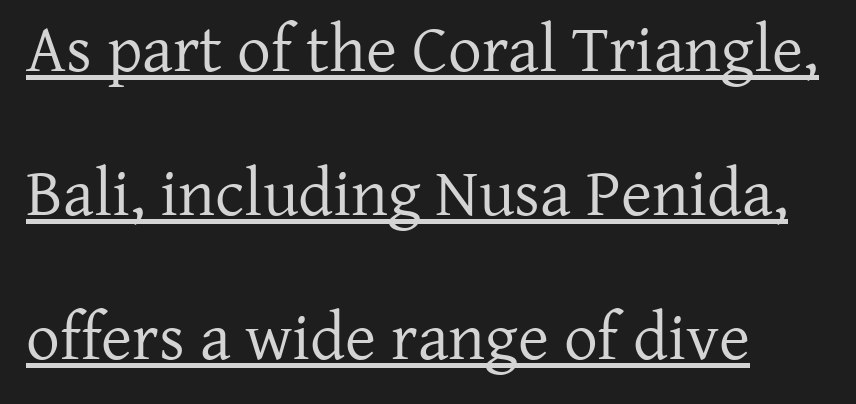
{"serif": "yes", "italic": "no", "bold": "no", "weight": "regular", "width": "normal", "stroke_contrast": "low", "x_height": "medium", "monospaced": "no", "underline": "yes", "line_spacing": "loose", "line_spacing_ratio": 2.15, "letter_spacing": "normal", "letter_spacing_em": 0.0, "glyph_px": 67}
